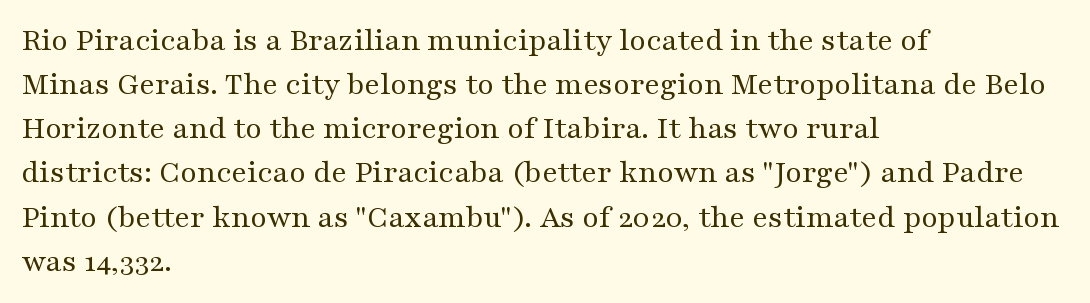
The font sits on the lighter half of the weight spectrum, regular included. Leading matches the norm, producing a regular column. Ordinary non-slanted type is in use. The face used here is proportionally spaced, like ordinary book or web type. Spacing between characters is what you'd get straight out of the box.
